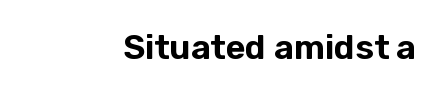
Q: Is the text italic (slanted)? A: No, it is upright.
Q: Is the typeface a serif or a sans-serif typeface? A: Sans-serif.
Q: Is the text underlined? A: No.
Q: Is the spacing between letters normal or unusually wide? A: Normal.
Q: Width (condensed, normal, or wide)? A: Normal.
Q: Stroke contrast? A: Low.
Q: x-height? A: Medium.
Q: Monospaced? A: No.
